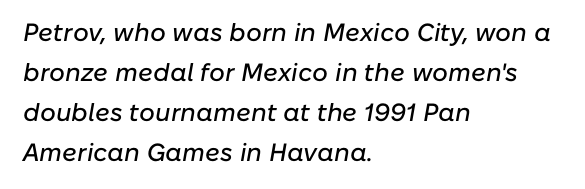
{"italic": "yes", "lean": "right", "slant_degrees": 10, "underline": "no", "align": "left", "line_spacing": "normal", "line_spacing_ratio": 1.6, "letter_spacing": "normal", "letter_spacing_em": 0.0, "glyph_px": 25}
